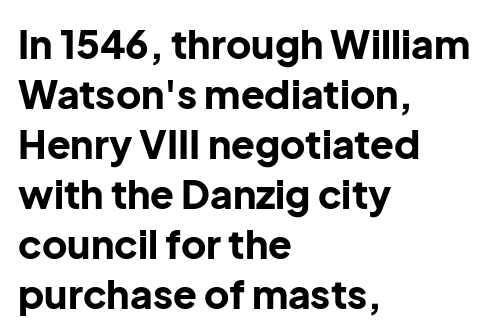
The image shows 39 px bold sans-serif type, upright; set left-aligned, normal line spacing (1.28x), normal letter spacing, not underlined; low stroke contrast and a medium x-height.
